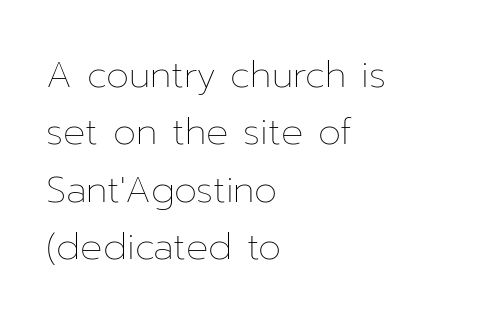
The image shows 37 px thin type, upright; set left-aligned, normal line spacing (1.55x), normal letter spacing, not underlined; low stroke contrast and a medium x-height.
